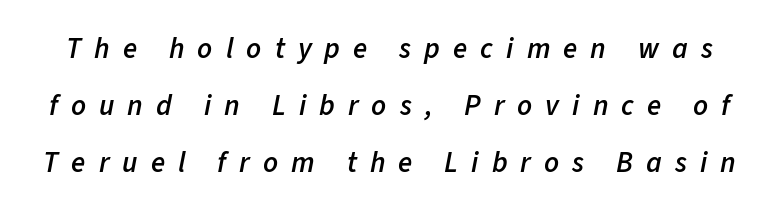
{"italic": "yes", "lean": "right", "slant_degrees": 11, "bold": "semi", "weight": "semibold", "width": "normal", "stroke_contrast": "low", "x_height": "medium", "monospaced": "no", "underline": "no", "line_spacing": "loose", "line_spacing_ratio": 1.96, "letter_spacing": "wide", "letter_spacing_em": 0.45, "glyph_px": 29}
